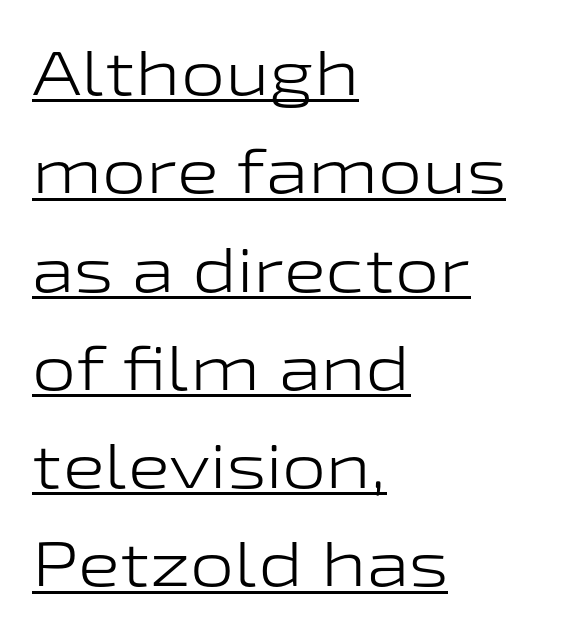
The image shows 63 px light, wide sans-serif type, upright; set left-aligned, normal line spacing (1.56x), normal letter spacing, underlined; low stroke contrast and a medium x-height.
